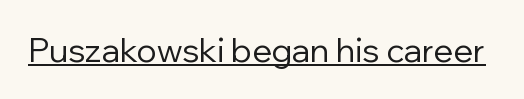
Unlike a traditional serif, this face leaves its strokes unadorned. Letters have the restrained weight of plain body copy at most. Students, note that the glyphs here touch the page at normal intervals. This is the regular roman posture of the typeface.
